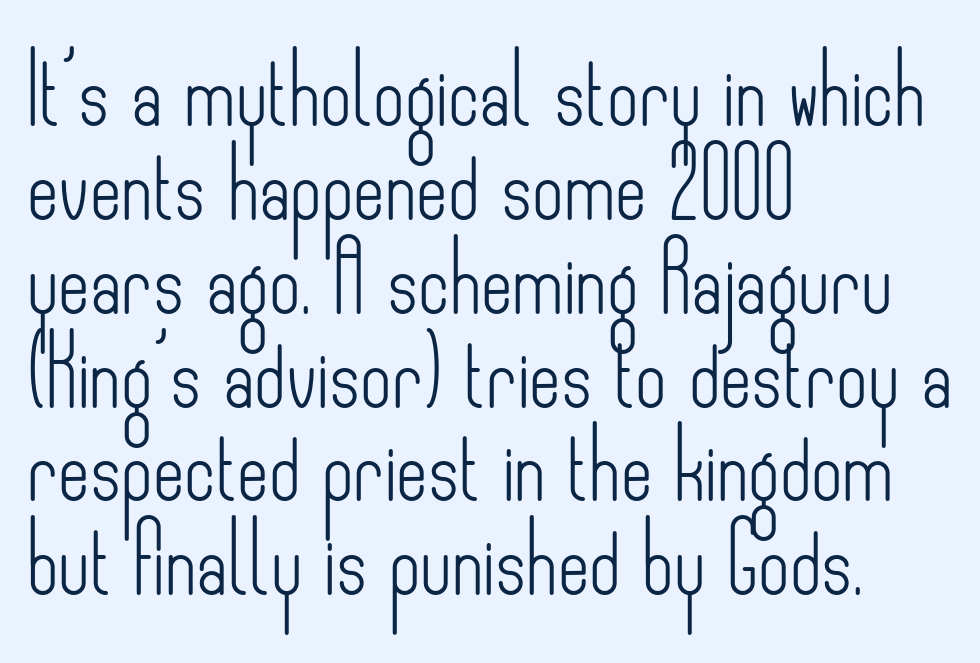
Q: Is the text bold? A: No.
Q: Is the text italic (slanted)? A: No, it is upright.
Q: Is the typeface a serif or a sans-serif typeface? A: Sans-serif.
Q: Is the text underlined? A: No.
Q: How is the paragraph aligned? A: Left-aligned.
Q: Is the spacing between letters normal or unusually wide? A: Normal.
Q: Is the spacing between lines tight, normal or loose? A: Normal.
Q: Width (condensed, normal, or wide)? A: Condensed.
Q: Stroke contrast? A: Low.
Q: x-height? A: Small.
Q: Monospaced? A: No.
